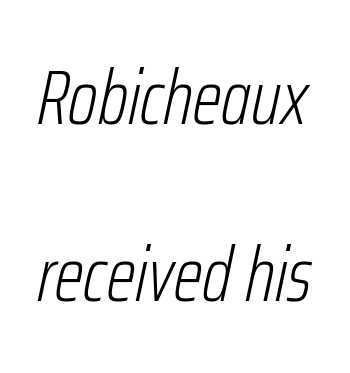
Q: Is the text bold? A: No.
Q: Is the text italic (slanted)? A: Yes, it leans right by about 12 degrees.
Q: Is the text underlined? A: No.
Q: Is the spacing between letters normal or unusually wide? A: Normal.
Q: Is the spacing between lines tight, normal or loose? A: Loose.
Q: Width (condensed, normal, or wide)? A: Condensed.
Q: Stroke contrast? A: Low.
Q: x-height? A: Medium.
Q: Monospaced? A: No.
